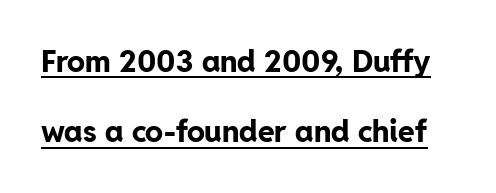
In terms of letterspacing, this is plain default setting. The face used here has the dense, thick strokes of a bold. The passage shown is typeset with a sans-serif family. Unlike italic type, these characters show no tilt at all.
